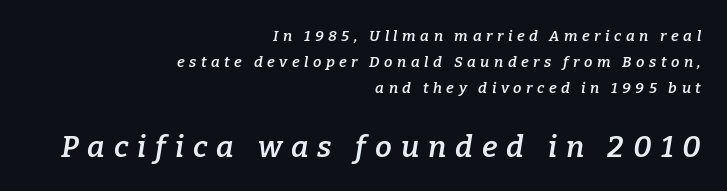
The passage shown begins with its smaller block and ends with its larger one. How are the letters spaced? Widely, with obvious added tracking. Character widths vary here, with narrow letters taking less room than wide ones. The lines are quadded right.
